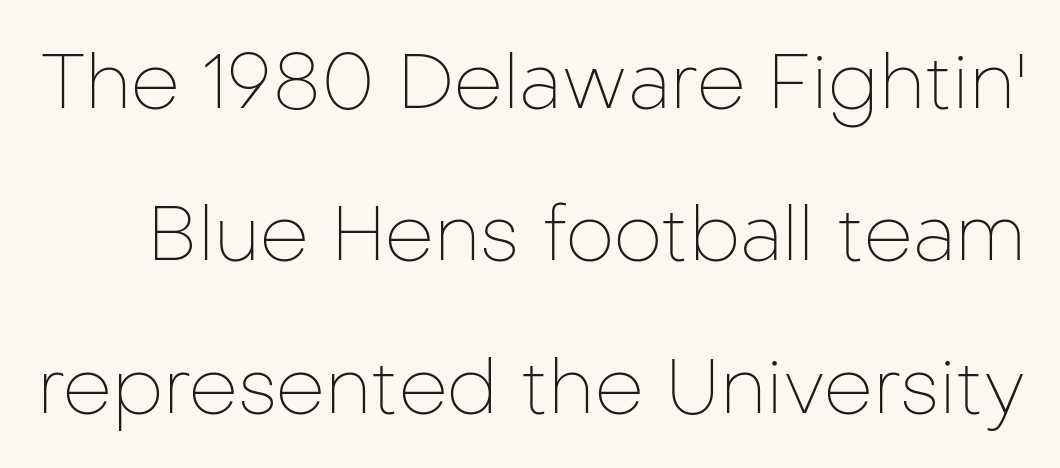
Spacing verdict: proportional, widths tailored to each character. A clean baseline with only descenders dipping below it. The typography opts for an upright posture over an oblique one. A typesetter would label this face a sans. This block would shrink considerably if given ordinary leading; it's expanded now.
